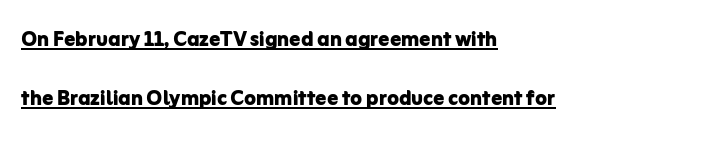
{"italic": "no", "bold": "yes", "underline": "yes", "align": "left", "line_spacing": "loose", "line_spacing_ratio": 2.2, "letter_spacing": "normal", "letter_spacing_em": 0.0, "glyph_px": 27}
